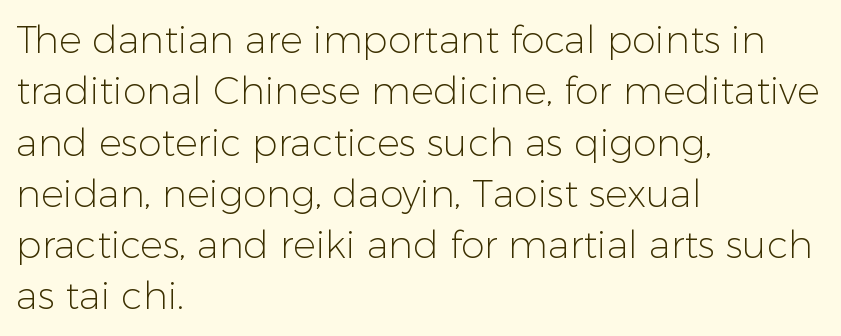
Q: Is the text bold? A: No.
Q: Is the text italic (slanted)? A: No, it is upright.
Q: Is the typeface a serif or a sans-serif typeface? A: Sans-serif.
Q: Is the text underlined? A: No.
Q: How is the paragraph aligned? A: Left-aligned.
Q: Is the spacing between letters normal or unusually wide? A: Normal.
Q: Is the spacing between lines tight, normal or loose? A: Normal.
Q: Width (condensed, normal, or wide)? A: Normal.
Q: Stroke contrast? A: Low.
Q: x-height? A: Medium.
Q: Monospaced? A: No.
